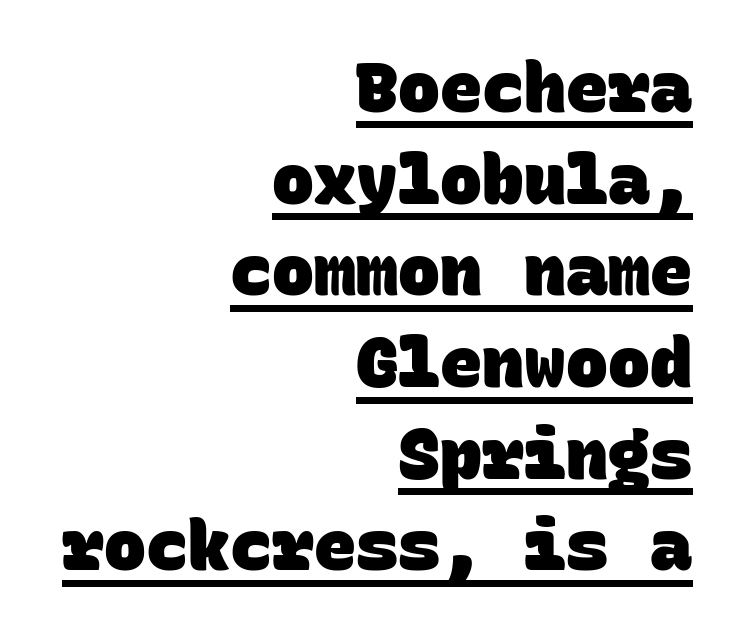
The image shows 70 px heavy sans-serif type, monospaced; set right-aligned, normal line spacing (1.31x), normal letter spacing, underlined; low stroke contrast and a large x-height.
